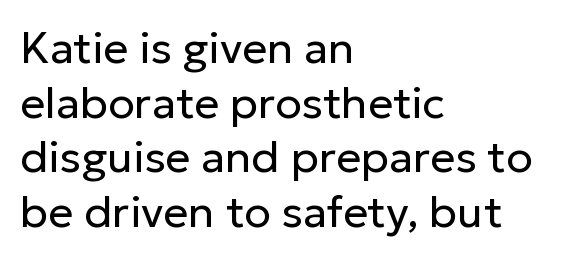
The image shows 44 px regular-weight sans-serif type, upright; set left-aligned, line spacing 1.24x, normal letter spacing, not underlined; low stroke contrast and a medium x-height.
